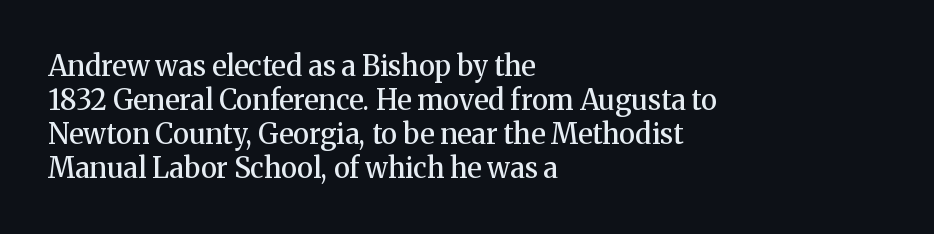
Q: Is the text bold? A: Semi-bold.
Q: Is the text italic (slanted)? A: No, it is upright.
Q: Is the typeface a serif or a sans-serif typeface? A: Serif.
Q: Is the text underlined? A: No.
Q: How is the paragraph aligned? A: Left-aligned.
Q: Is the spacing between letters normal or unusually wide? A: Normal.
Q: Width (condensed, normal, or wide)? A: Normal.
Q: Stroke contrast? A: Medium.
Q: x-height? A: Medium.
Q: Monospaced? A: No.
